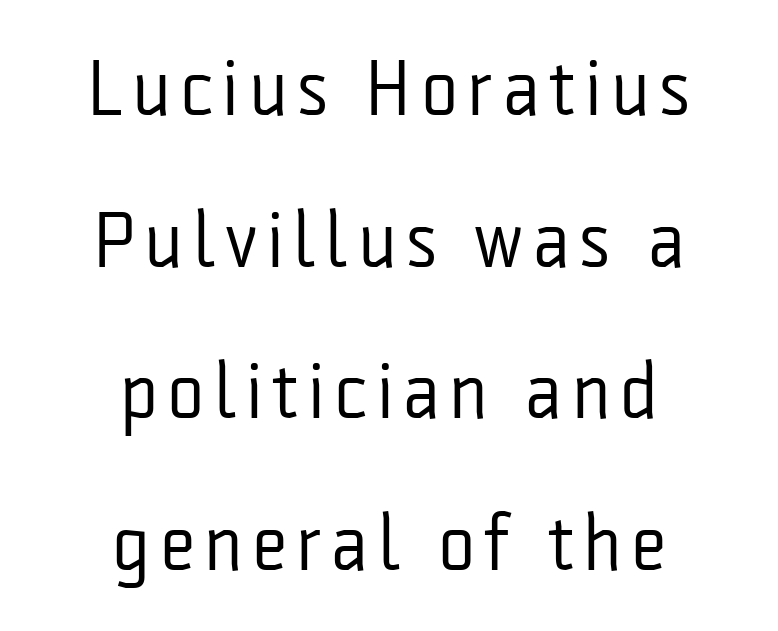
{"serif": "no", "italic": "no", "bold": "no", "weight": "regular", "width": "condensed", "stroke_contrast": "low", "x_height": "medium", "monospaced": "no", "underline": "no", "align": "center", "line_spacing": "loose", "line_spacing_ratio": 1.92, "glyph_px": 79}
